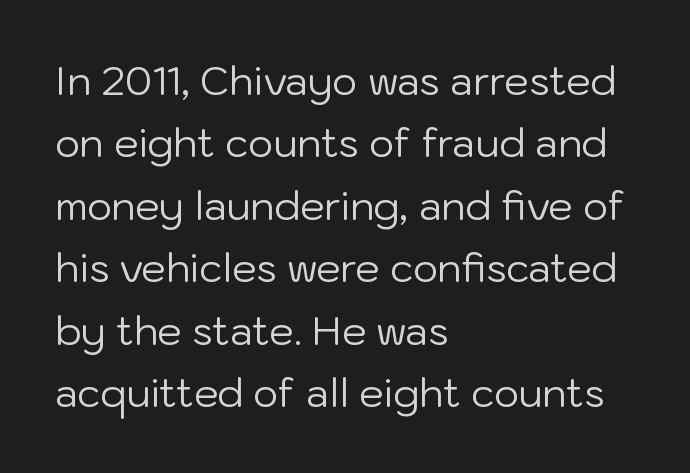
{"serif": "no", "italic": "no", "bold": "no", "weight": "regular", "width": "normal", "stroke_contrast": "low", "x_height": "medium", "monospaced": "no", "underline": "no", "align": "left", "line_spacing": "normal", "line_spacing_ratio": 1.6, "letter_spacing": "normal", "letter_spacing_em": 0.0, "glyph_px": 39}
